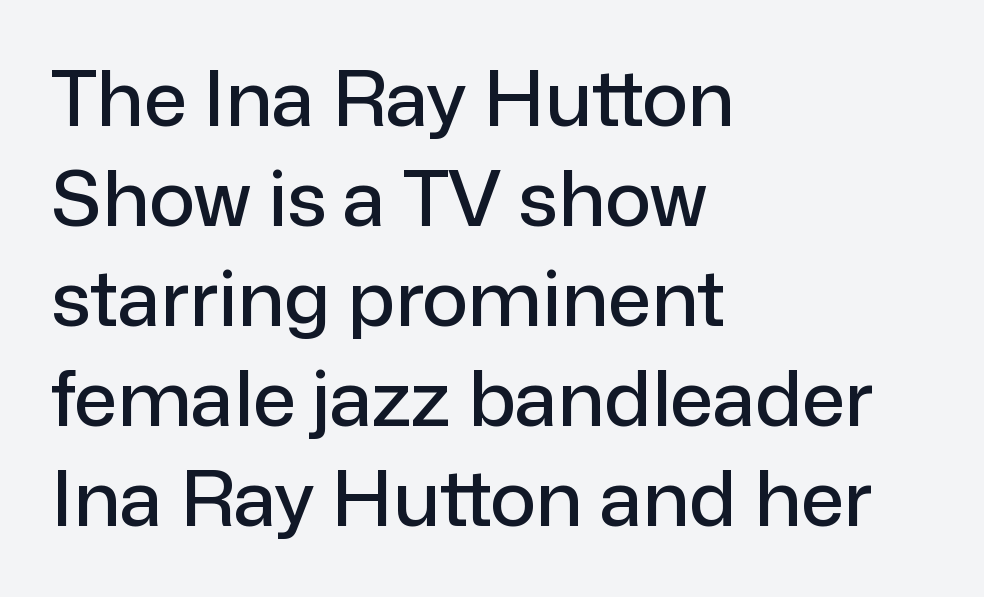
Q: Is the text italic (slanted)? A: No, it is upright.
Q: Is the typeface a serif or a sans-serif typeface? A: Sans-serif.
Q: Is the text underlined? A: No.
Q: How is the paragraph aligned? A: Left-aligned.
Q: Is the spacing between letters normal or unusually wide? A: Normal.
Q: Is the spacing between lines tight, normal or loose? A: Normal.
Q: Width (condensed, normal, or wide)? A: Normal.
Q: Stroke contrast? A: Low.
Q: x-height? A: Medium.
Q: Monospaced? A: No.
